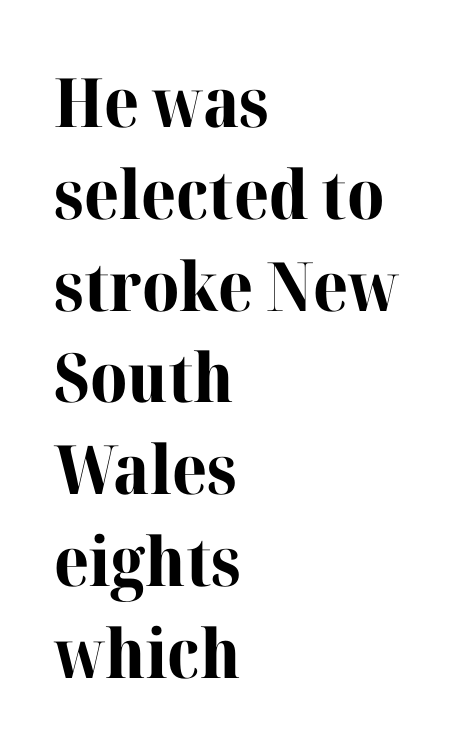
{"serif": "yes", "italic": "no", "bold": "yes", "weight": "bold", "width": "normal", "stroke_contrast": "high", "x_height": "medium", "monospaced": "no", "underline": "no", "align": "left", "line_spacing": "normal", "line_spacing_ratio": 1.35, "letter_spacing": "normal", "letter_spacing_em": 0.0, "glyph_px": 68}
